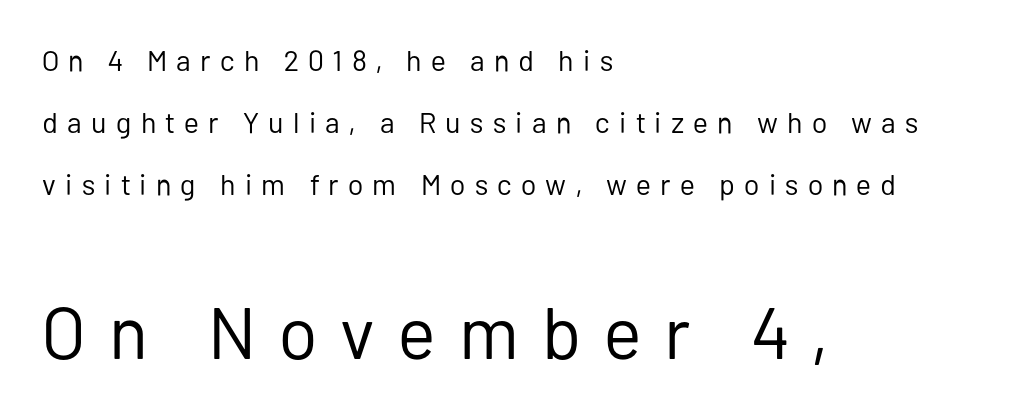
{"serif": "no", "italic": "no", "bold": "no", "weight": "regular", "width": "normal", "stroke_contrast": "low", "x_height": "medium", "monospaced": "no", "underline": "no", "align": "left", "line_spacing": "loose", "line_spacing_ratio": 2.13, "letter_spacing": "wide", "letter_spacing_em": 0.32, "larger_block": "second", "size_ratio": 2.52, "glyph_px": 73}
